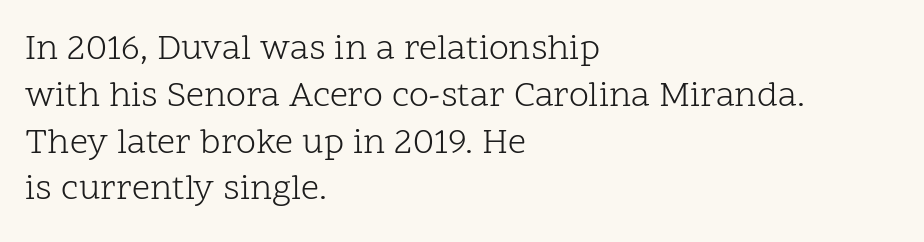
Q: Is the text bold? A: No.
Q: Is the text italic (slanted)? A: No, it is upright.
Q: Is the typeface a serif or a sans-serif typeface? A: Serif.
Q: Is the text underlined? A: No.
Q: How is the paragraph aligned? A: Left-aligned.
Q: Is the spacing between letters normal or unusually wide? A: Normal.
Q: Is the spacing between lines tight, normal or loose? A: Normal.
Q: Width (condensed, normal, or wide)? A: Normal.
Q: Stroke contrast? A: Low.
Q: x-height? A: Medium.
Q: Monospaced? A: No.
